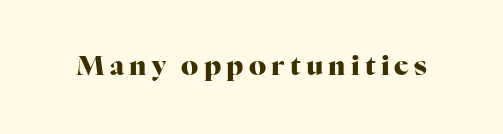
{"italic": "no", "bold": "yes", "underline": "no", "glyph_px": 27}
